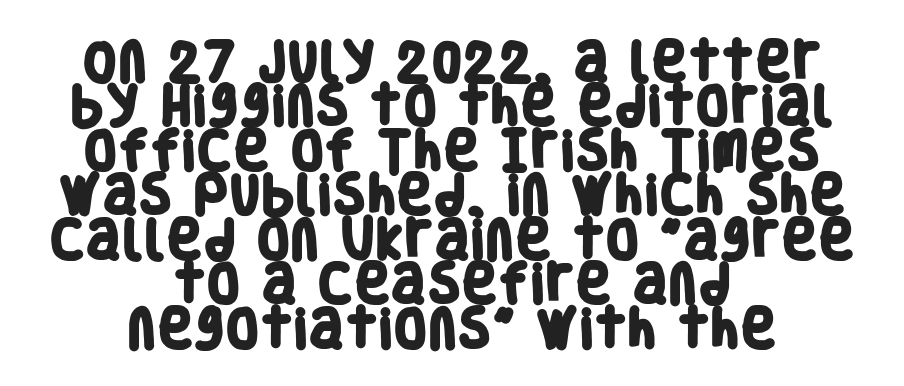
The image shows 44 px heavy, condensed sans-serif type; set centered, tight line spacing (1.01x), normal letter spacing, not underlined; low stroke contrast and a large x-height.
